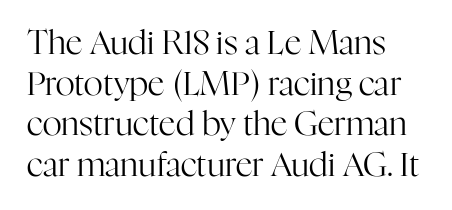
Q: Is the text bold? A: No.
Q: Is the text italic (slanted)? A: No, it is upright.
Q: Is the typeface a serif or a sans-serif typeface? A: Serif.
Q: Is the text underlined? A: No.
Q: Is the spacing between letters normal or unusually wide? A: Normal.
Q: Width (condensed, normal, or wide)? A: Normal.
Q: Stroke contrast? A: High.
Q: x-height? A: Medium.
Q: Monospaced? A: No.
